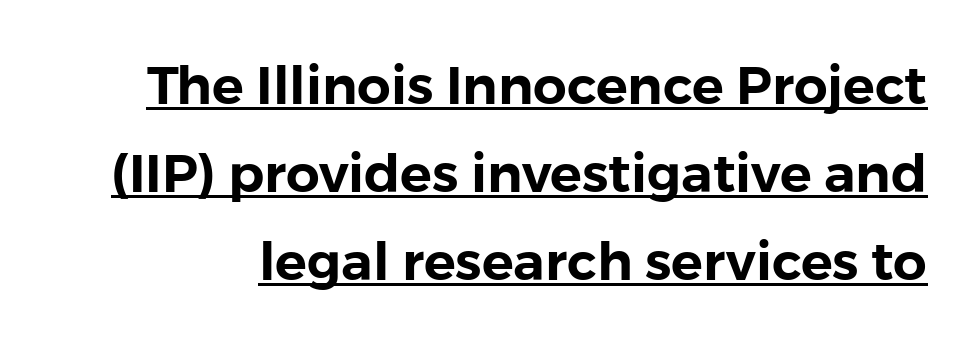
The sample's only ornament is a line tracing under the words. Is this a sans? Yes — the strokes have no serifs. Does extra space separate the letters? No, they use regular spacing. Evenly set lines give the paragraph a standard silhouette. Does the lettering tilt? It doesn't — this is upright.
